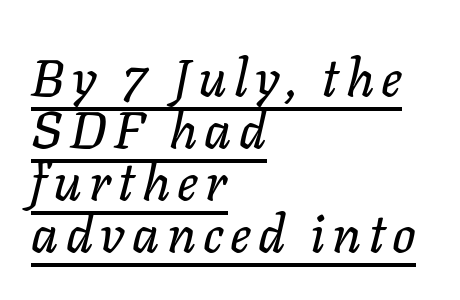
The image shows 52 px text type, italic (leaning right); set left-aligned, tight line spacing (1.0x), underlined; low stroke contrast and a medium x-height.
